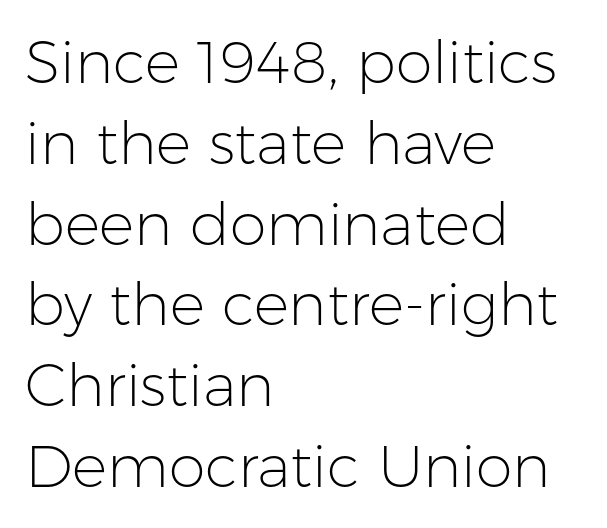
{"serif": "no", "italic": "no", "bold": "no", "weight": "light", "width": "normal", "stroke_contrast": "low", "x_height": "medium", "monospaced": "no", "underline": "no", "align": "left", "line_spacing": "normal", "line_spacing_ratio": 1.37, "letter_spacing": "normal", "letter_spacing_em": 0.0, "glyph_px": 59}
